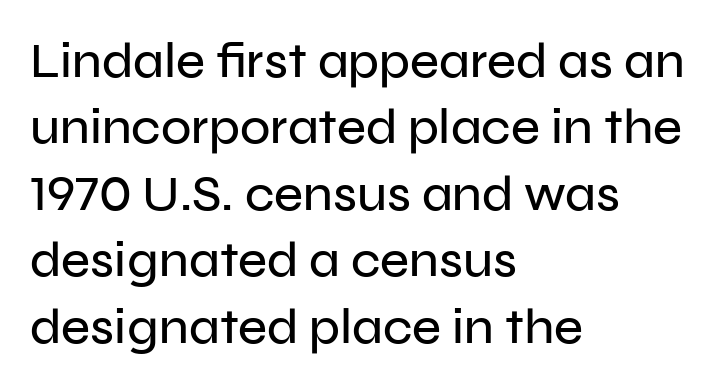
{"serif": "no", "italic": "no", "width": "normal", "stroke_contrast": "low", "x_height": "medium", "monospaced": "no", "underline": "no", "align": "left", "line_spacing": "normal", "line_spacing_ratio": 1.33, "letter_spacing": "normal", "letter_spacing_em": 0.0, "glyph_px": 50}
